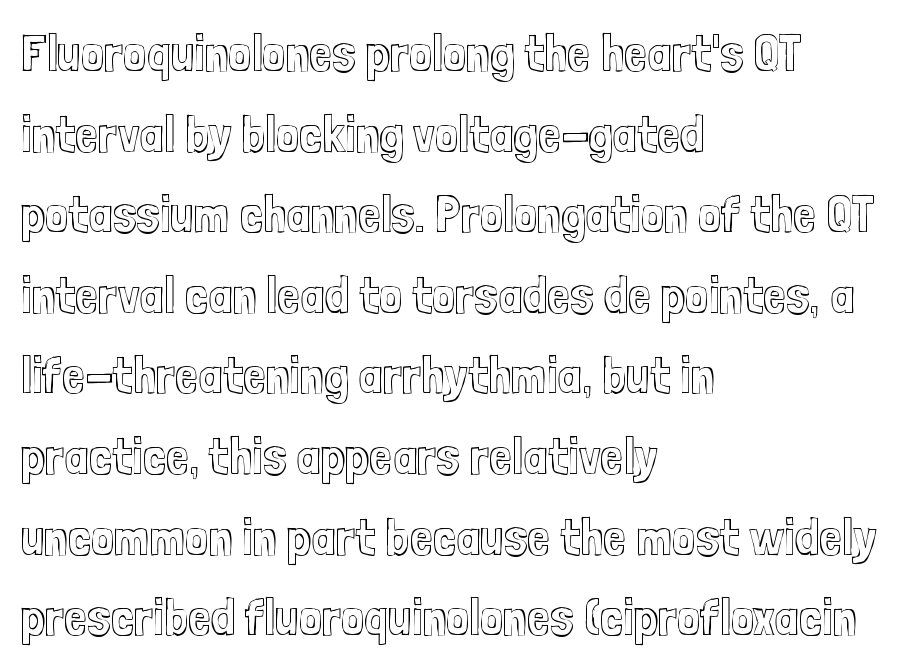
Q: Is the text italic (slanted)? A: No, it is upright.
Q: Is the text underlined? A: No.
Q: How is the paragraph aligned? A: Left-aligned.
Q: Is the spacing between letters normal or unusually wide? A: Normal.
Q: Is the spacing between lines tight, normal or loose? A: Normal.
Q: Width (condensed, normal, or wide)? A: Condensed.
Q: x-height? A: Medium.
Q: Monospaced? A: No.
